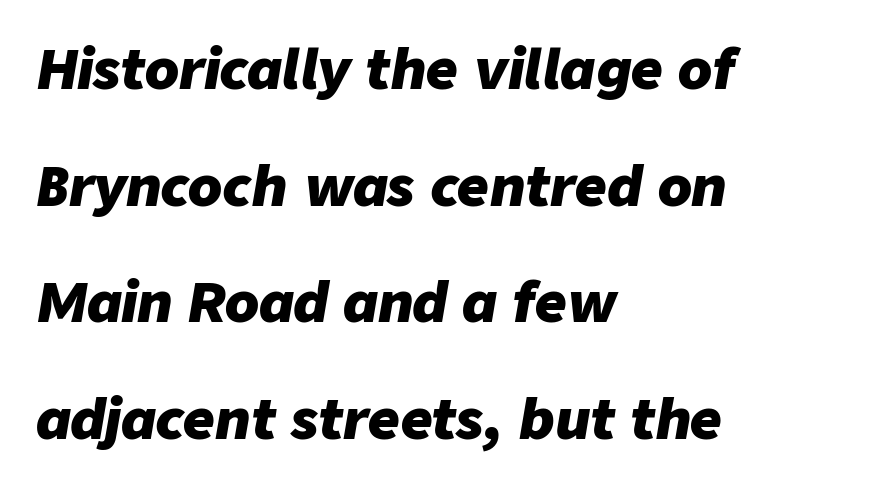
Q: Is the text bold? A: Yes.
Q: Is the text italic (slanted)? A: Yes, it leans right by about 9 degrees.
Q: Is the text underlined? A: No.
Q: How is the paragraph aligned? A: Left-aligned.
Q: Is the spacing between letters normal or unusually wide? A: Normal.
Q: Is the spacing between lines tight, normal or loose? A: Loose.
Q: Width (condensed, normal, or wide)? A: Normal.
Q: Stroke contrast? A: Low.
Q: x-height? A: Medium.
Q: Monospaced? A: No.
